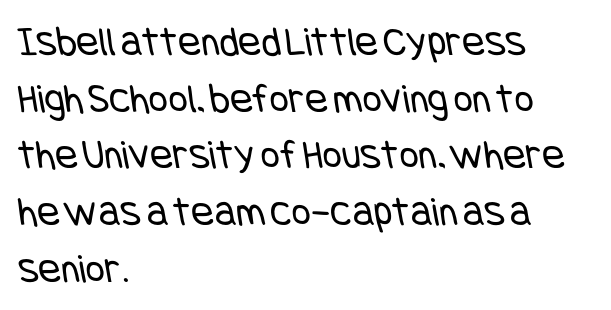
The image shows 42 px regular-weight, condensed sans-serif type; set left-aligned, normal line spacing (1.35x), normal letter spacing, not underlined; low stroke contrast and a large x-height.
